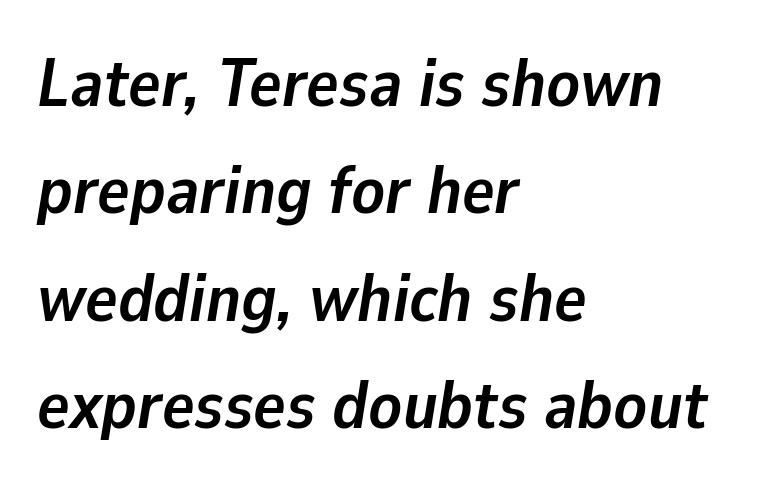
{"italic": "yes", "lean": "right", "slant_degrees": 9, "bold": "yes", "weight": "semibold", "width": "normal", "stroke_contrast": "low", "x_height": "medium", "monospaced": "no", "underline": "no", "align": "left", "line_spacing": "normal", "line_spacing_ratio": 1.58, "letter_spacing": "normal", "letter_spacing_em": 0.0, "glyph_px": 68}
